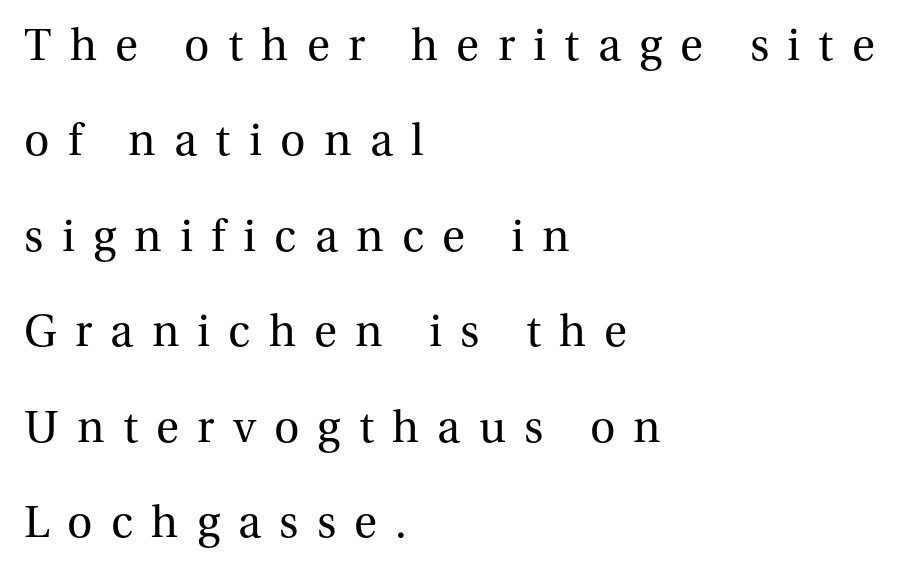
Q: Is the text bold? A: No.
Q: Is the text italic (slanted)? A: No, it is upright.
Q: Is the typeface a serif or a sans-serif typeface? A: Serif.
Q: Is the text underlined? A: No.
Q: How is the paragraph aligned? A: Left-aligned.
Q: Is the spacing between letters normal or unusually wide? A: Unusually wide.
Q: Is the spacing between lines tight, normal or loose? A: Loose.
Q: Width (condensed, normal, or wide)? A: Normal.
Q: Stroke contrast? A: Medium.
Q: x-height? A: Medium.
Q: Monospaced? A: No.
